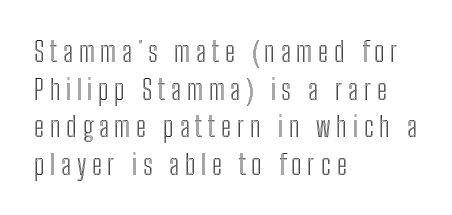
The image shows 28 px condensed type, upright; set left-aligned, normal line spacing (1.34x), unusually wide letter spacing (+0.2 em), not underlined; a medium x-height.
